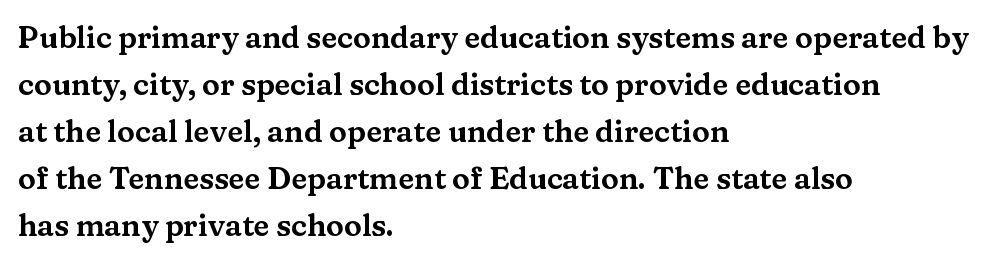
Q: Is the text italic (slanted)? A: No, it is upright.
Q: Is the typeface a serif or a sans-serif typeface? A: Serif.
Q: Is the text underlined? A: No.
Q: How is the paragraph aligned? A: Left-aligned.
Q: Is the spacing between letters normal or unusually wide? A: Normal.
Q: Is the spacing between lines tight, normal or loose? A: Normal.
Q: Width (condensed, normal, or wide)? A: Wide.
Q: Stroke contrast? A: Medium.
Q: x-height? A: Medium.
Q: Monospaced? A: No.
